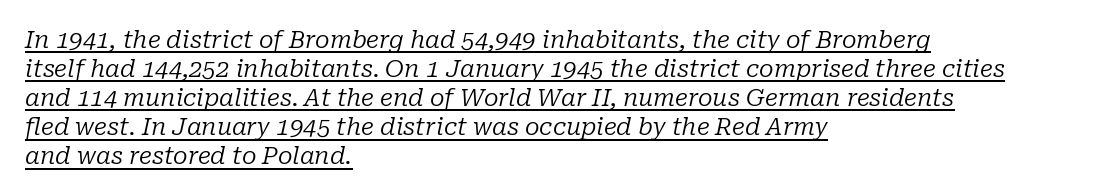
{"italic": "yes", "lean": "right", "slant_degrees": 10, "bold": "no", "underline": "yes", "align": "left", "line_spacing_ratio": 1.21, "letter_spacing": "normal", "letter_spacing_em": 0.0, "glyph_px": 24}
